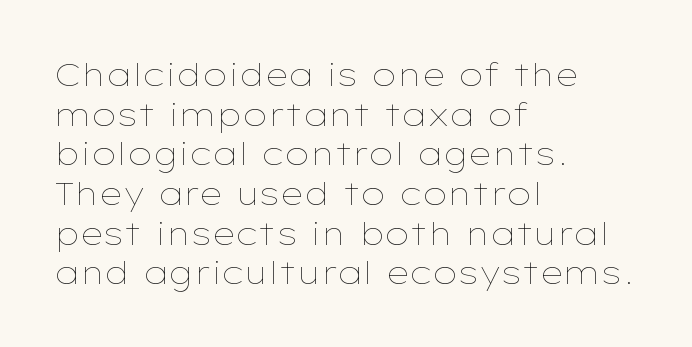
Q: Is the text bold? A: No.
Q: Is the text italic (slanted)? A: No, it is upright.
Q: Is the text underlined? A: No.
Q: How is the paragraph aligned? A: Left-aligned.
Q: Is the spacing between letters normal or unusually wide? A: Normal.
Q: Width (condensed, normal, or wide)? A: Wide.
Q: Stroke contrast? A: Low.
Q: x-height? A: Medium.
Q: Monospaced? A: No.
